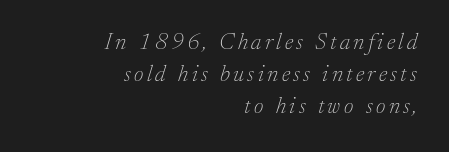
Q: Is the text bold? A: No.
Q: Is the text italic (slanted)? A: Yes, it leans right by about 17 degrees.
Q: Is the text underlined? A: No.
Q: How is the paragraph aligned? A: Right-aligned.
Q: Is the spacing between lines tight, normal or loose? A: Normal.
